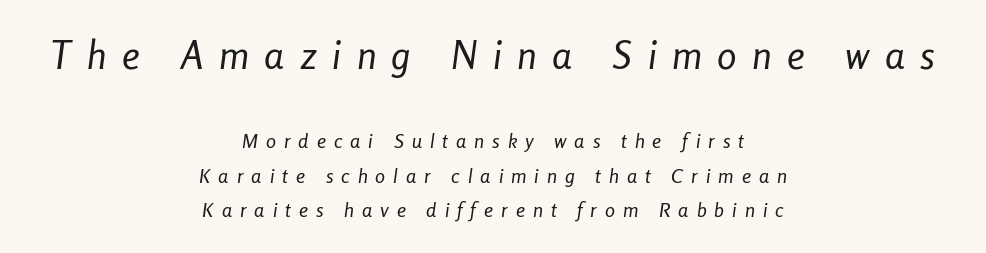
{"italic": "yes", "lean": "right", "slant_degrees": 8, "bold": "no", "weight": "regular", "width": "condensed", "stroke_contrast": "low", "x_height": "medium", "monospaced": "no", "underline": "no", "align": "center", "line_spacing_ratio": 1.72, "letter_spacing": "wide", "letter_spacing_em": 0.4, "larger_block": "first", "size_ratio": 1.95, "glyph_px": 39}
